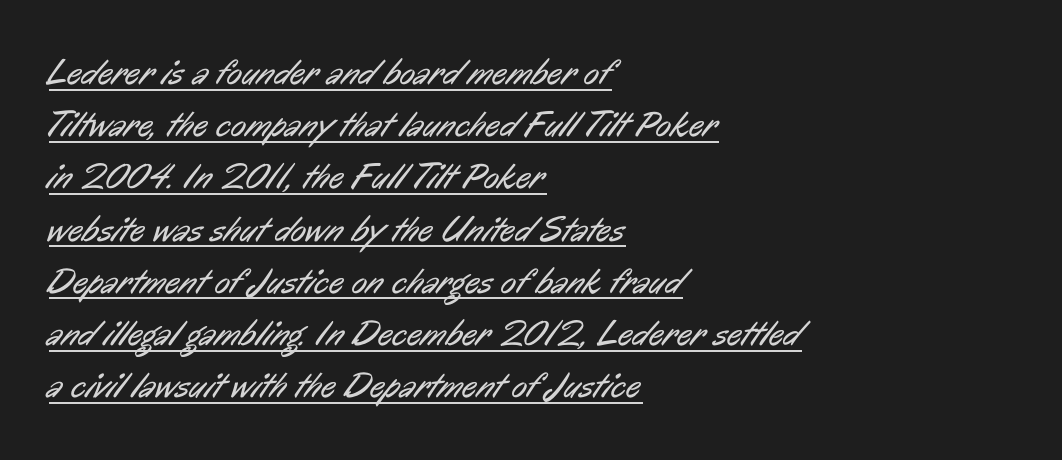
Q: Is the text bold? A: No.
Q: Is the typeface a serif or a sans-serif typeface? A: Sans-serif.
Q: Is the text underlined? A: Yes.
Q: How is the paragraph aligned? A: Left-aligned.
Q: Is the spacing between letters normal or unusually wide? A: Normal.
Q: Is the spacing between lines tight, normal or loose? A: Normal.
Q: Width (condensed, normal, or wide)? A: Condensed.
Q: Stroke contrast? A: Low.
Q: x-height? A: Medium.
Q: Monospaced? A: No.
